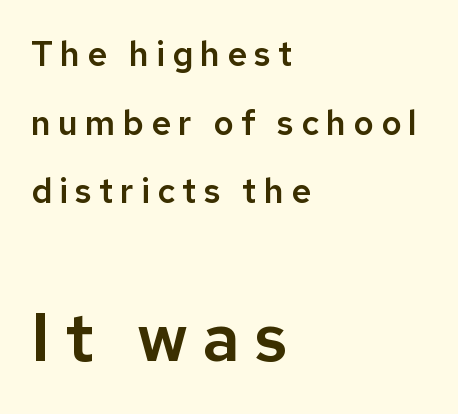
The image shows 68 px sans-serif type, upright; set left-aligned, loose line spacing (2.02x), unusually wide letter spacing (+0.21 em), not underlined; the second (bottom) block is 2.0x larger; low stroke contrast and a medium x-height.
